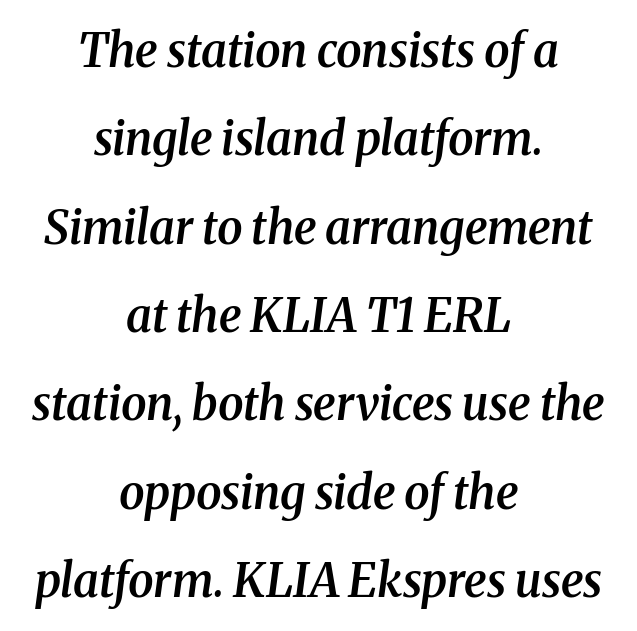
{"serif": "yes", "italic": "yes", "lean": "right", "slant_degrees": 8, "bold": "semi", "weight": "semibold", "width": "normal", "stroke_contrast": "medium", "x_height": "medium", "monospaced": "no", "underline": "no", "align": "center", "line_spacing": "loose", "line_spacing_ratio": 1.92, "letter_spacing": "normal", "letter_spacing_em": 0.0, "glyph_px": 46}
